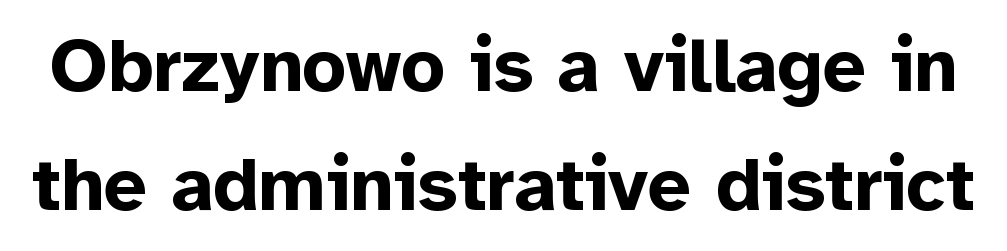
Each row of text sits above clean, open space. The type family on display is of the sans-serif kind. The type sits square on the baseline with zero lean. You could not count columns in this text — the font is proportionally spaced.
